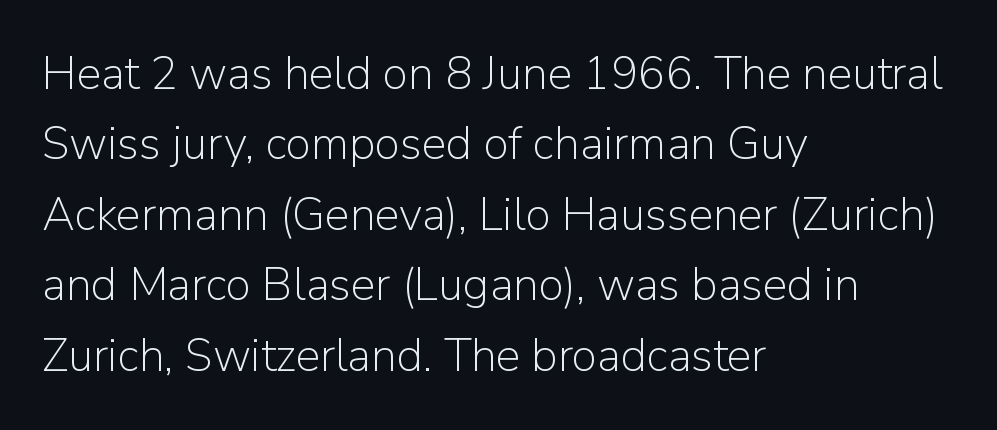
Q: Is the text bold? A: No.
Q: Is the text italic (slanted)? A: No, it is upright.
Q: Is the typeface a serif or a sans-serif typeface? A: Sans-serif.
Q: Is the text underlined? A: No.
Q: How is the paragraph aligned? A: Left-aligned.
Q: Is the spacing between letters normal or unusually wide? A: Normal.
Q: Is the spacing between lines tight, normal or loose? A: Normal.
Q: Width (condensed, normal, or wide)? A: Normal.
Q: Stroke contrast? A: Low.
Q: x-height? A: Medium.
Q: Monospaced? A: No.
